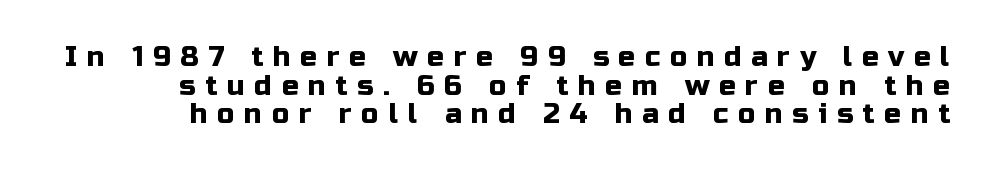
Horizontally, the lines are justified to the trailing edge only. Proportional: the letters do not fall into vertical columns. Glyph-to-glyph distance is far greater than everyday printed text. The text was rendered using a sans face with plain stroke endings.
